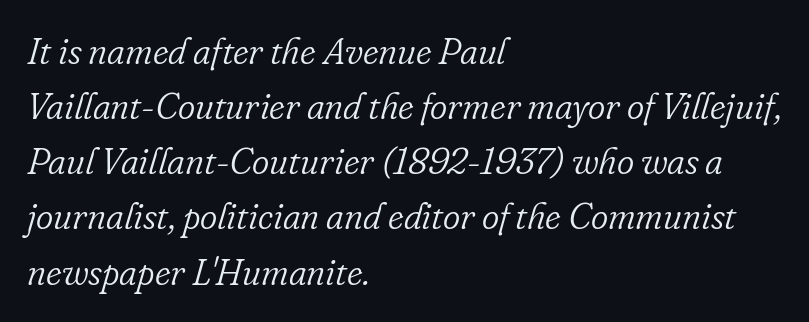
The image shows 37 px light serif type, italic (leaning right); set left-aligned, normal line spacing (1.49x), normal letter spacing, not underlined; low stroke contrast and a small x-height.
